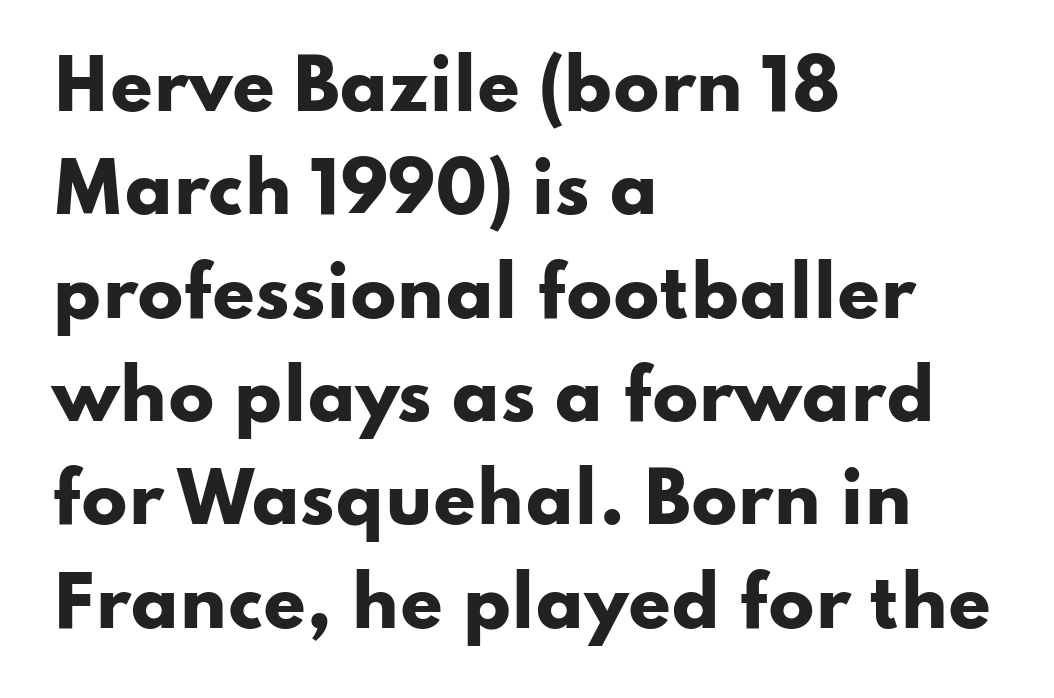
Nothing sits at the stroke ends, so this counts as sans-serif. If you drew a ruler down the left edge, every line would touch it. A typesetter would call this leading conventional body-copy spacing. These words are printed bold, with thick strokes throughout. Honestly, there is no underline to notice here at all. Looks like regular typesetting: each glyph gets only the width it needs.
